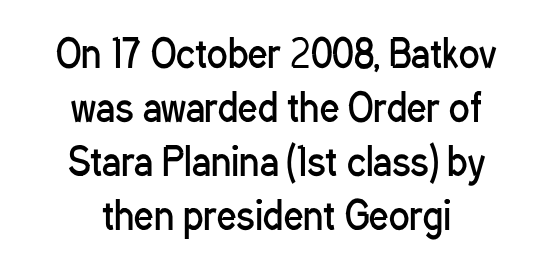
The image shows 38 px regular-weight, condensed sans-serif type, upright; set centered, normal line spacing (1.42x), normal letter spacing, not underlined; low stroke contrast and a medium x-height.
